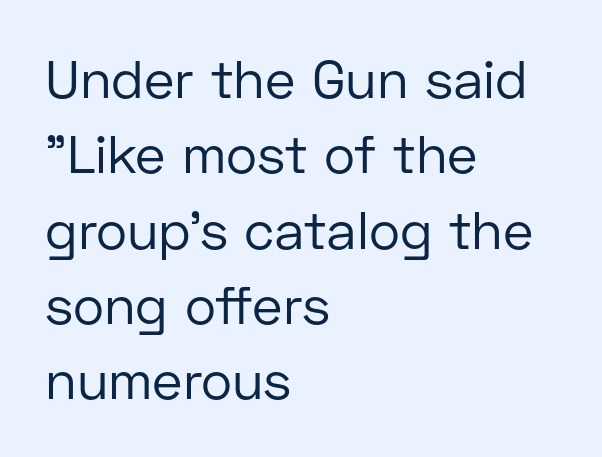
The image shows 53 px regular-weight sans-serif type, upright; set left-aligned, normal line spacing (1.42x), normal letter spacing, not underlined; low stroke contrast and a medium x-height.
